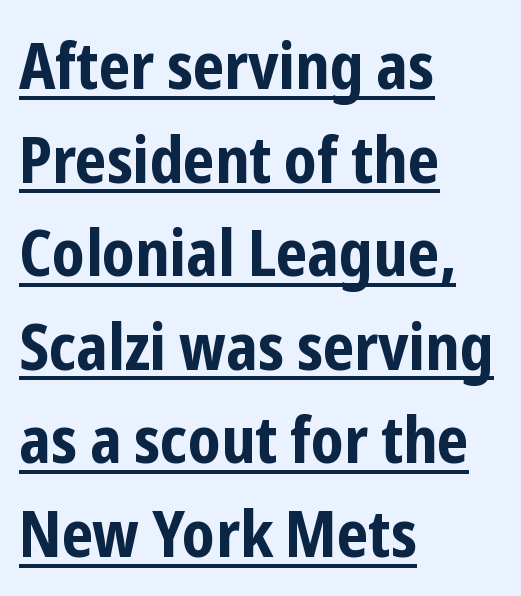
Q: Is the text bold? A: Yes.
Q: Is the text italic (slanted)? A: No, it is upright.
Q: Is the typeface a serif or a sans-serif typeface? A: Sans-serif.
Q: Is the text underlined? A: Yes.
Q: How is the paragraph aligned? A: Left-aligned.
Q: Is the spacing between letters normal or unusually wide? A: Normal.
Q: Is the spacing between lines tight, normal or loose? A: Normal.
Q: Width (condensed, normal, or wide)? A: Condensed.
Q: Stroke contrast? A: Low.
Q: x-height? A: Medium.
Q: Monospaced? A: No.
